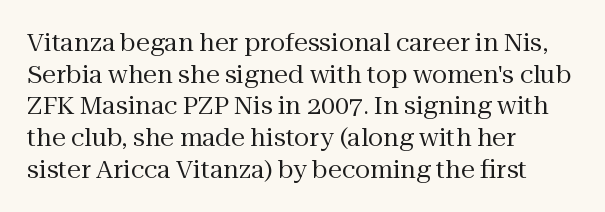
The image shows 25 px text type, upright; set left-aligned, normal line spacing (1.27x), normal letter spacing, not underlined.
